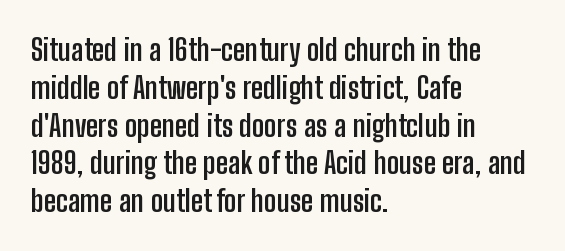
The image shows 30 px semibold, condensed sans-serif type, upright; set left-aligned, normal line spacing (1.26x), normal letter spacing, not underlined; low stroke contrast and a medium x-height.
